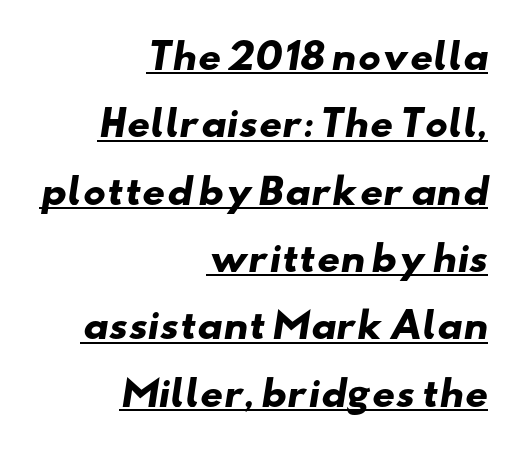
{"serif": "no", "bold": "yes", "weight": "heavy", "width": "wide", "stroke_contrast": "low", "x_height": "small", "monospaced": "no", "underline": "yes", "align": "right", "line_spacing_ratio": 1.87, "letter_spacing": "normal", "letter_spacing_em": 0.0, "glyph_px": 36}
